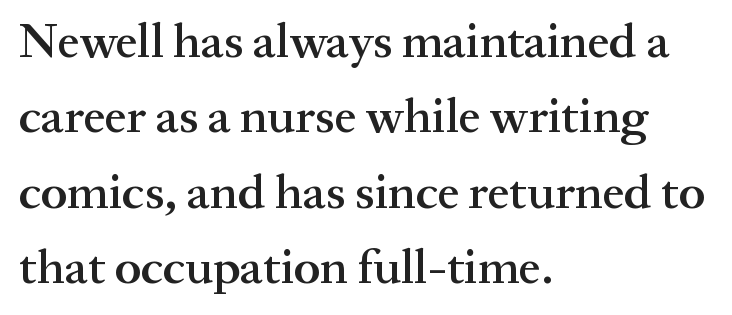
Q: Is the text bold? A: Semi-bold.
Q: Is the text italic (slanted)? A: No, it is upright.
Q: Is the typeface a serif or a sans-serif typeface? A: Serif.
Q: Is the text underlined? A: No.
Q: How is the paragraph aligned? A: Left-aligned.
Q: Is the spacing between letters normal or unusually wide? A: Normal.
Q: Is the spacing between lines tight, normal or loose? A: Normal.
Q: Width (condensed, normal, or wide)? A: Normal.
Q: Stroke contrast? A: Medium.
Q: x-height? A: Medium.
Q: Monospaced? A: No.
